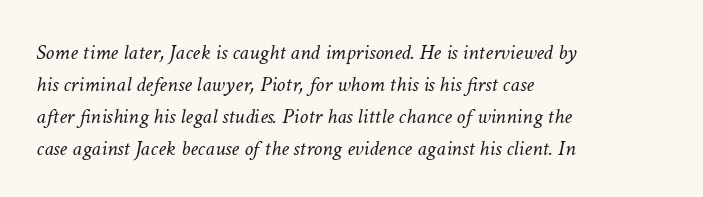
Q: Is the text bold? A: No.
Q: Is the text italic (slanted)? A: Yes, it leans right by about 11 degrees.
Q: Is the text underlined? A: No.
Q: How is the paragraph aligned? A: Left-aligned.
Q: Is the spacing between letters normal or unusually wide? A: Normal.
Q: Is the spacing between lines tight, normal or loose? A: Normal.
